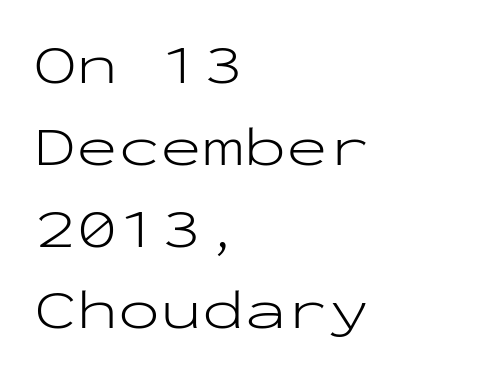
{"serif": "no", "italic": "no", "bold": "no", "weight": "light", "width": "wide", "stroke_contrast": "low", "x_height": "medium", "monospaced": "yes", "underline": "no", "align": "left", "line_spacing": "normal", "line_spacing_ratio": 1.46, "letter_spacing": "normal", "letter_spacing_em": 0.0, "glyph_px": 56}
